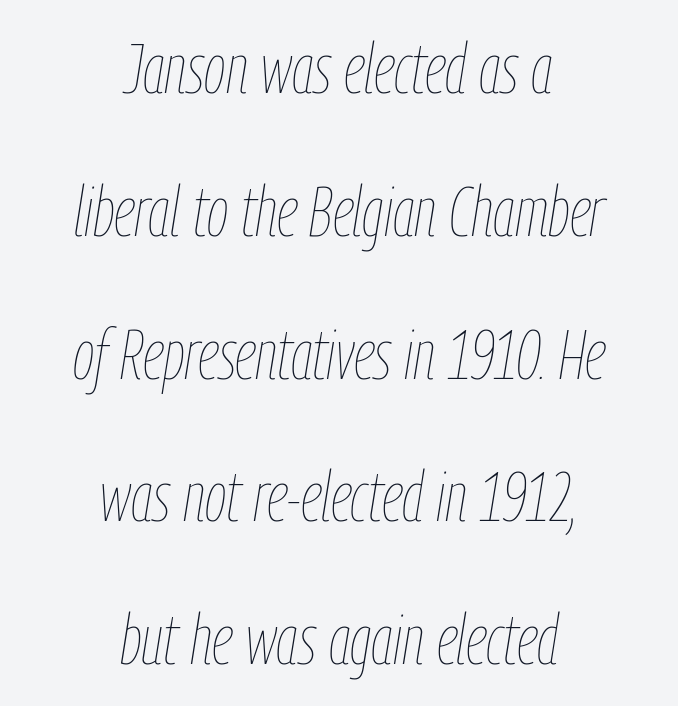
{"italic": "yes", "lean": "right", "slant_degrees": 9, "bold": "no", "weight": "thin", "width": "condensed", "stroke_contrast": "low", "x_height": "medium", "monospaced": "no", "underline": "no", "align": "center", "line_spacing": "loose", "line_spacing_ratio": 2.04, "letter_spacing": "normal", "letter_spacing_em": 0.0, "glyph_px": 70}
